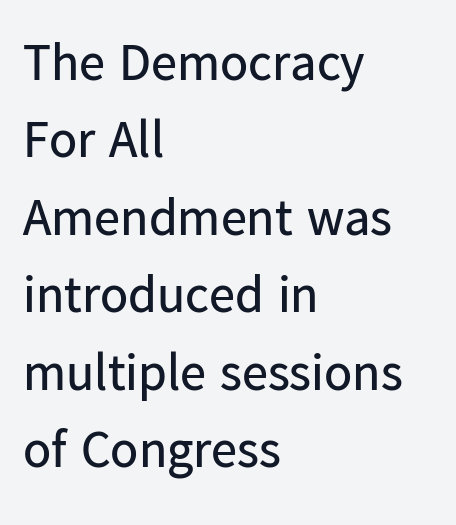
Q: Is the text bold? A: No.
Q: Is the text italic (slanted)? A: No, it is upright.
Q: Is the typeface a serif or a sans-serif typeface? A: Sans-serif.
Q: Is the text underlined? A: No.
Q: How is the paragraph aligned? A: Left-aligned.
Q: Is the spacing between letters normal or unusually wide? A: Normal.
Q: Is the spacing between lines tight, normal or loose? A: Normal.
Q: Width (condensed, normal, or wide)? A: Normal.
Q: Stroke contrast? A: Low.
Q: x-height? A: Medium.
Q: Monospaced? A: No.
